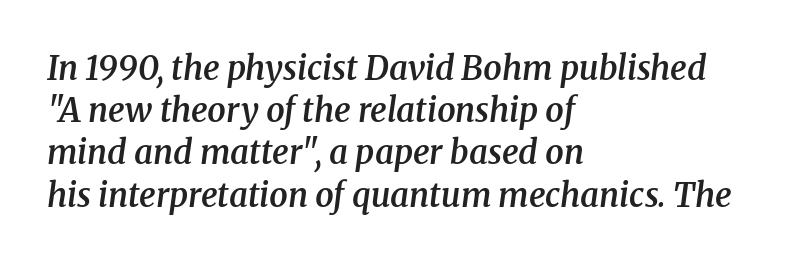
Students, observe: this is what conventionally led text looks like. Proportional: the letters do not fall into vertical columns. The letters are slanted; this is an italic face. Classification — serif.
